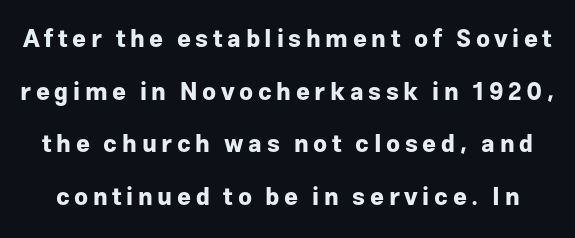
The image shows 24 px bold type, upright; set loose line spacing (2.19x), not underlined.
